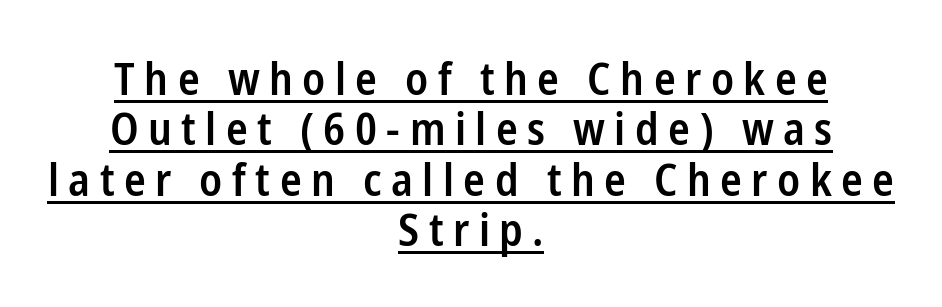
Vertically, the passage feels compressed, each row crowding the next. Every stem runs plumb, perpendicular to the baseline. Caption: multi-line text, centered on the measure. How are the letters spaced? Widely, with obvious added tracking.
